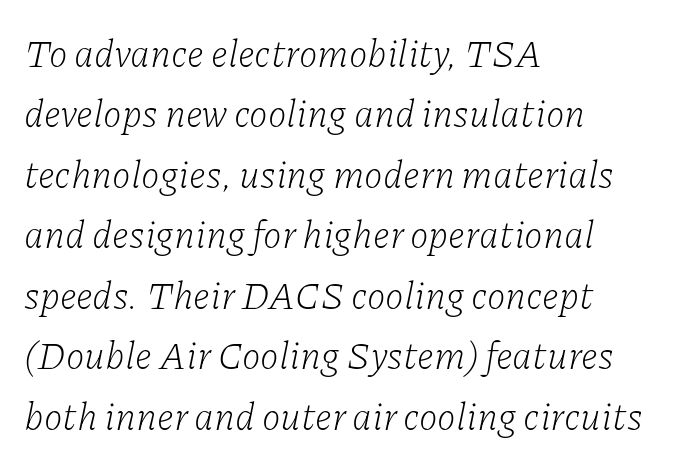
Honestly, there is no underline to notice here at all. The gaps between neighbouring characters are ordinary and unremarkable. The passage is arranged the way most books set body copy — flush left. The weight tops out at a normal text grade.
